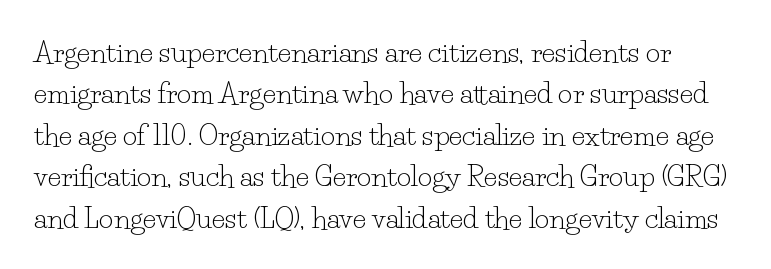
{"serif": "yes", "italic": "no", "bold": "no", "weight": "light", "width": "normal", "stroke_contrast": "low", "x_height": "small", "monospaced": "no", "underline": "no", "line_spacing": "normal", "line_spacing_ratio": 1.48, "letter_spacing": "normal", "letter_spacing_em": 0.0, "glyph_px": 28}
